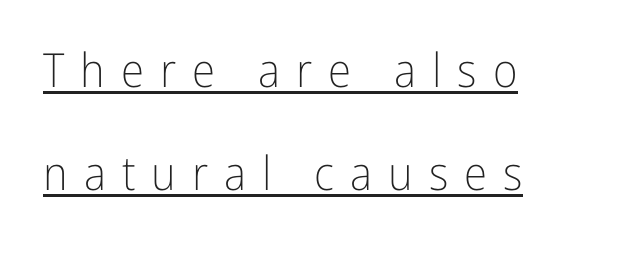
Q: Is the text bold? A: No.
Q: Is the text italic (slanted)? A: No, it is upright.
Q: Is the typeface a serif or a sans-serif typeface? A: Sans-serif.
Q: Is the text underlined? A: Yes.
Q: How is the paragraph aligned? A: Left-aligned.
Q: Is the spacing between letters normal or unusually wide? A: Unusually wide.
Q: Is the spacing between lines tight, normal or loose? A: Loose.
Q: Width (condensed, normal, or wide)? A: Condensed.
Q: Stroke contrast? A: Low.
Q: x-height? A: Medium.
Q: Monospaced? A: No.
